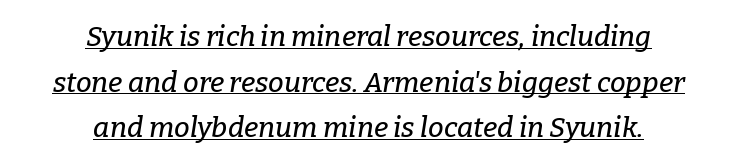
{"serif": "yes", "italic": "yes", "lean": "right", "slant_degrees": 9, "width": "normal", "stroke_contrast": "low", "x_height": "medium", "monospaced": "no", "underline": "yes", "align": "center", "line_spacing": "normal", "line_spacing_ratio": 1.63, "letter_spacing": "normal", "letter_spacing_em": 0.0, "glyph_px": 28}
